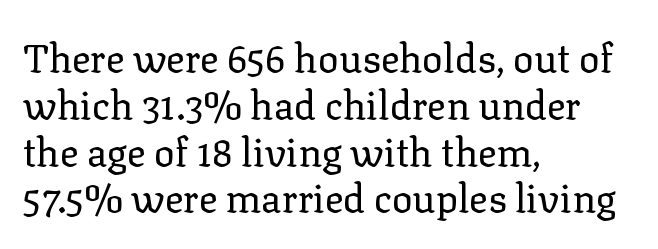
The letters advance in unequal steps, a hallmark of proportional type. Is this a sans? No — the strokes have serifs. Posture: upright roman. The ragged edge is on the right, which tells us the setting is flush left.
